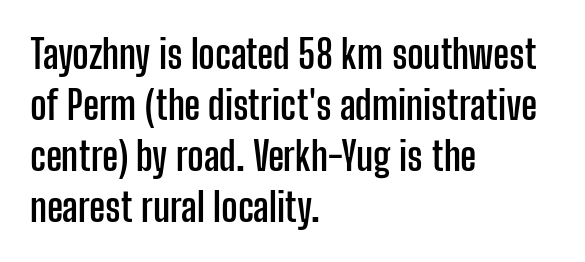
The passage shown is typed in a proportional face where columns would drift. Unmarked baselines from the first word to the last. Italic? Not at all — the glyphs are vertical. Serifs: no, the terminals of the letterforms are clean.
